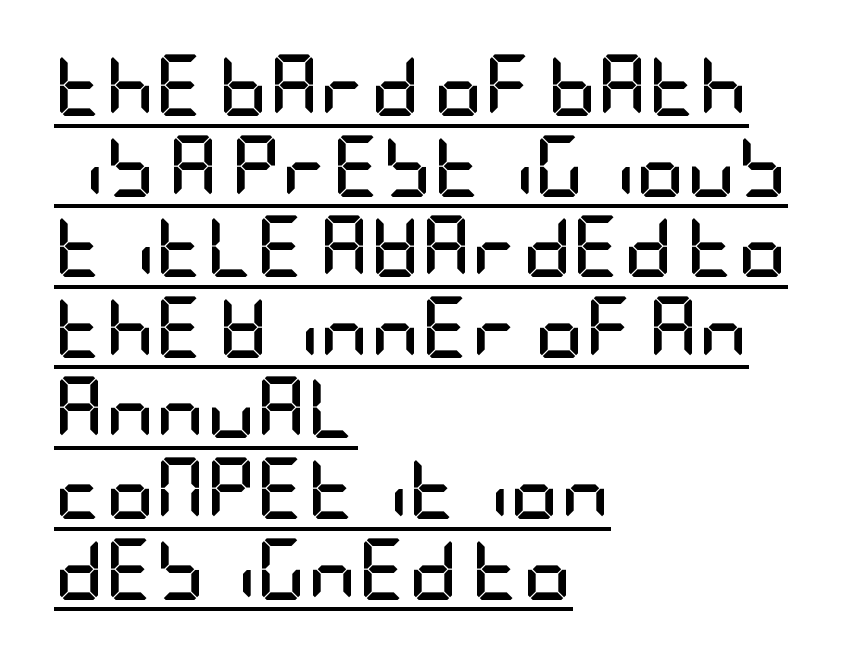
The image shows 62 px semibold, condensed sans-serif type, upright; set left-aligned, normal line spacing (1.3x), normal letter spacing, underlined; low stroke contrast and a large x-height.
